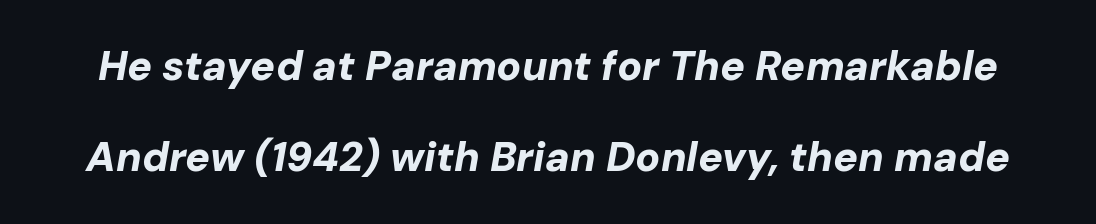
Here the designer chose a conventional face with non-uniform glyph widths. Underline: absent. Slant detected: the letters are inclined. Default kerning and tracking; the words read as compact shapes. Notice how thick the strokes are: this is what a full bold looks like. The lines are spread far apart with generous leading.
